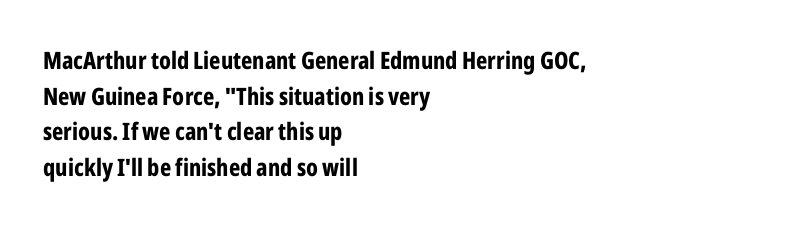
{"italic": "no", "bold": "yes", "underline": "no", "align": "left", "line_spacing": "normal", "line_spacing_ratio": 1.48, "letter_spacing": "normal", "letter_spacing_em": 0.0, "glyph_px": 24}
